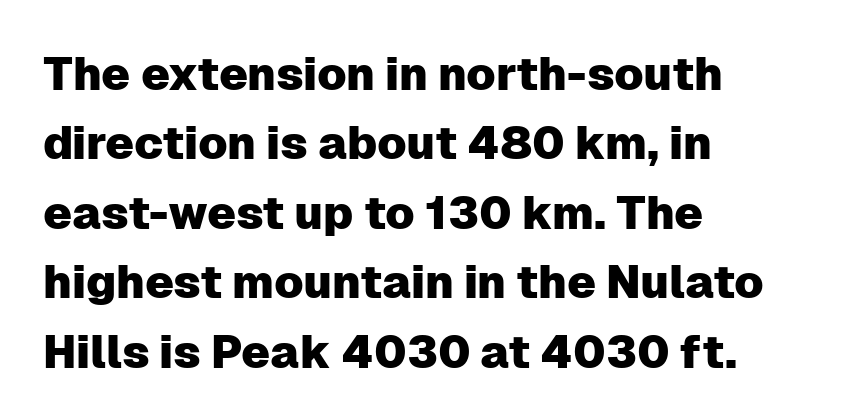
The letters stand upright; this is a roman face. A clean baseline with only descenders dipping below it. If you measured baseline to baseline, you'd find a middling distance. The face used here is a sans, in the tradition of grotesques and geometrics. Proportional: the letters do not fall into vertical columns. The rag falls on the right side of this text block.
